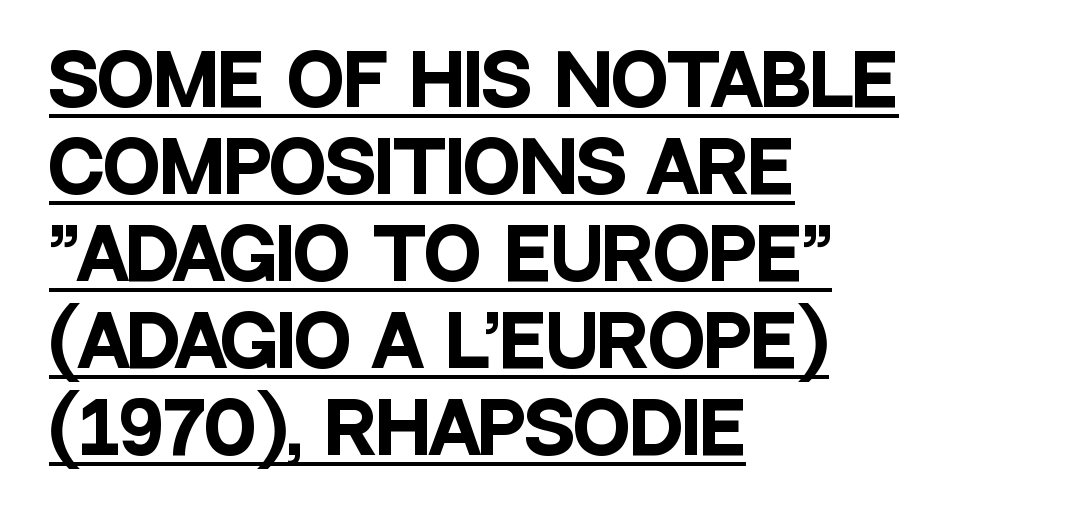
{"serif": "no", "italic": "no", "bold": "yes", "weight": "heavy", "width": "condensed", "stroke_contrast": "low", "x_height": "large", "monospaced": "no", "underline": "yes", "align": "left", "line_spacing": "normal", "line_spacing_ratio": 1.26, "letter_spacing": "normal", "letter_spacing_em": 0.0, "glyph_px": 69}
